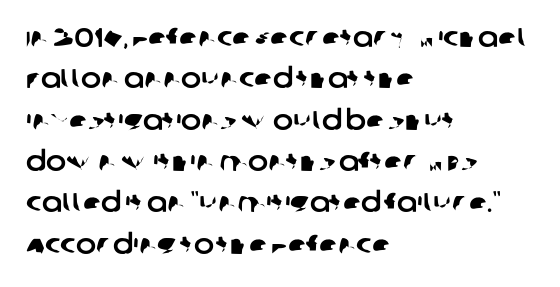
The image shows 27 px text type; set left-aligned, normal line spacing (1.53x), normal letter spacing, not underlined.
